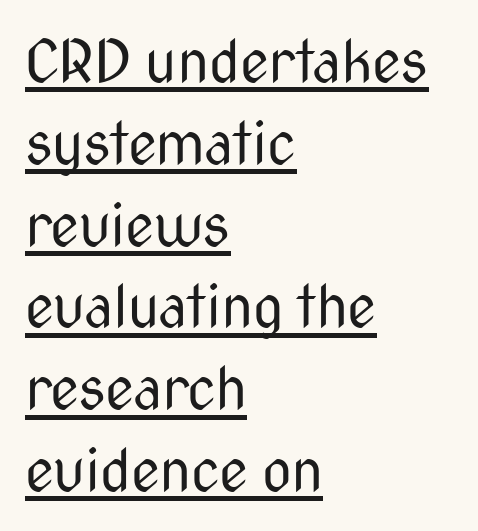
Does the leading feel generous? No, just average. What decoration does the sample have? An underline. The letters sit at their default tracking, neither squeezed nor spread. Alignment: flush left. Unlike a traditional serif, this face leaves its strokes unadorned. The face looks like a standard text weight, possibly lighter.
